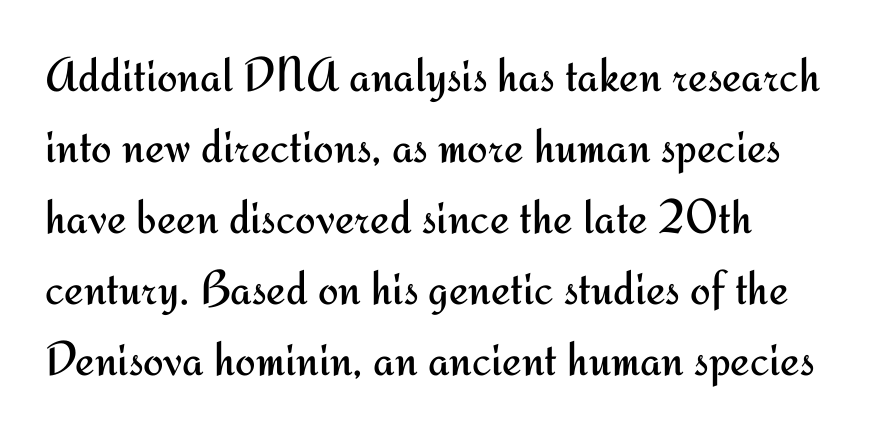
{"serif": "no", "italic": "no", "bold": "no", "weight": "regular", "width": "normal", "stroke_contrast": "medium", "x_height": "small", "monospaced": "no", "underline": "no", "align": "left", "line_spacing": "normal", "line_spacing_ratio": 1.45, "letter_spacing": "normal", "letter_spacing_em": 0.0, "glyph_px": 49}
